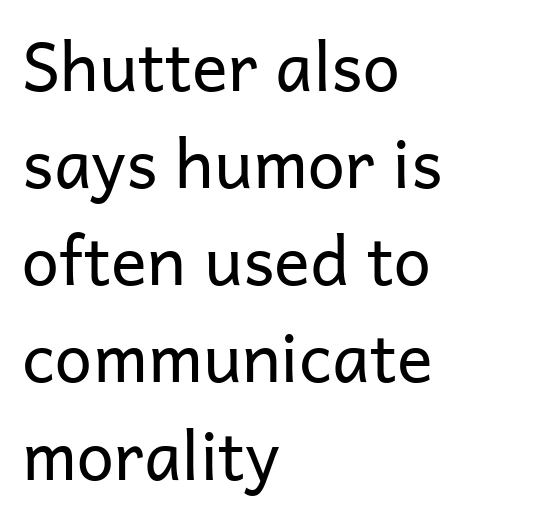
The image shows 67 px regular-weight sans-serif type, upright; set left-aligned, normal line spacing (1.45x), normal letter spacing, not underlined; low stroke contrast and a medium x-height.
